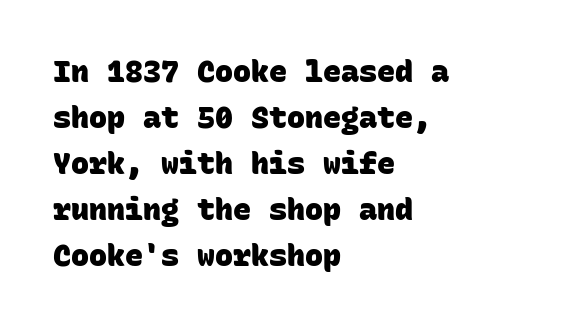
The image shows 30 px heavy sans-serif type, monospaced; set left-aligned, normal line spacing (1.53x), normal letter spacing, not underlined; low stroke contrast and a large x-height.
